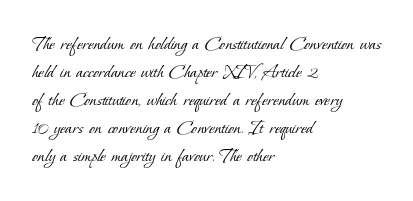
{"bold": "no", "underline": "no", "align": "left", "line_spacing": "normal", "line_spacing_ratio": 1.33, "letter_spacing": "normal", "letter_spacing_em": 0.0, "glyph_px": 21}
